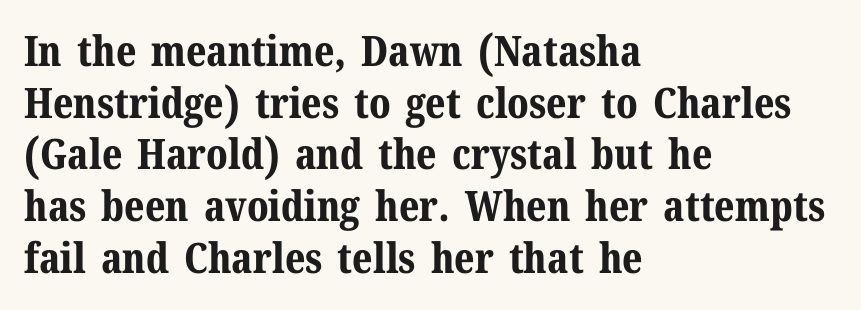
The image shows 42 px bold serif type, upright; set left-aligned, line spacing 1.23x, normal letter spacing, not underlined; medium stroke contrast and a medium x-height.
